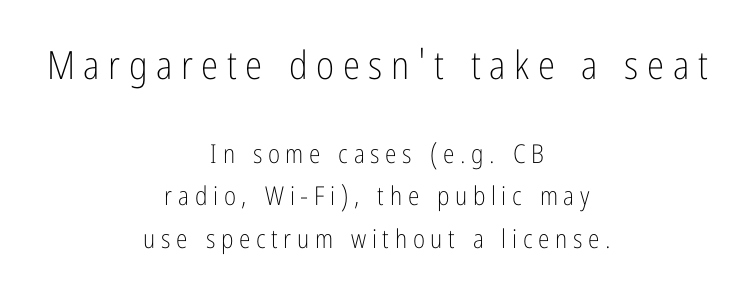
The more generous point size was reserved for the upper chunk. These lines are rendered in a variable-pitch font. Evenly set lines give the paragraph a standard silhouette. The typesetter chose a symmetrical, centered arrangement here. The rendering inserts visible extra space after every character.
